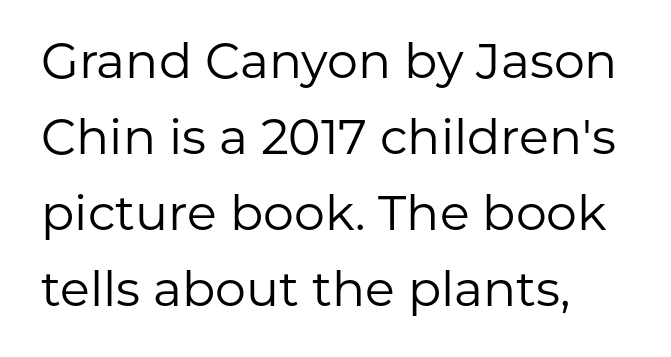
The image shows 49 px regular-weight sans-serif type, upright; set left-aligned, normal line spacing (1.55x), normal letter spacing, not underlined; low stroke contrast and a medium x-height.
